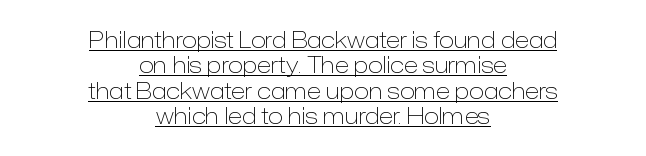
The text block is weighted toward neither margin, spreading evenly from the middle. The letterforms sit at book weight or below. Tracking value appears to be zero — textbook default spacing. Ascenders rise straight up at ninety degrees. The lines are packed closely together with very little leading. The words here are underlined.
